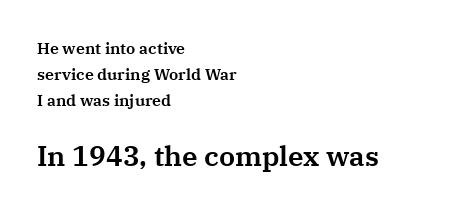
The image shows 28 px serif type, upright; set left-aligned, normal line spacing (1.61x), normal letter spacing, not underlined; the second (bottom) block is 1.75x larger; medium stroke contrast and a medium x-height.
